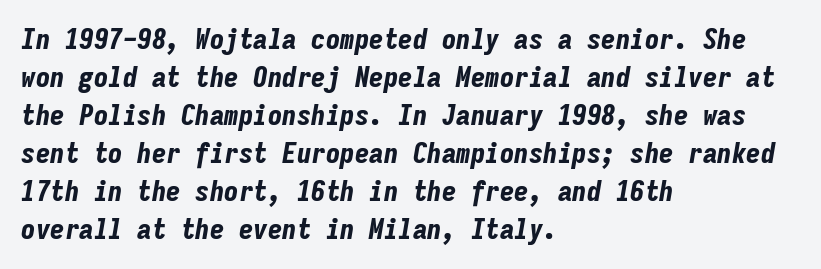
{"italic": "yes", "lean": "right", "slant_degrees": 9, "bold": "yes", "weight": "bold", "width": "condensed", "stroke_contrast": "low", "x_height": "medium", "monospaced": "yes", "underline": "no", "align": "left", "line_spacing": "normal", "line_spacing_ratio": 1.31, "letter_spacing": "normal", "letter_spacing_em": 0.0, "glyph_px": 29}
